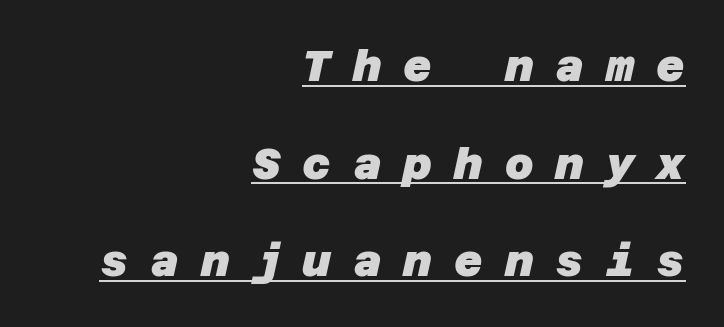
{"serif": "no", "bold": "yes", "weight": "heavy", "width": "normal", "stroke_contrast": "low", "x_height": "large", "underline": "yes", "align": "right", "line_spacing": "loose", "line_spacing_ratio": 2.22, "letter_spacing": "wide", "letter_spacing_em": 0.5, "glyph_px": 44}
